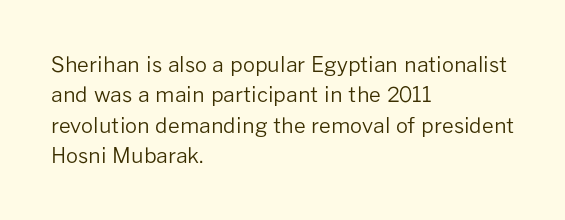
The image shows 21 px text type, upright; set left-aligned, normal line spacing (1.45x), normal letter spacing, not underlined.
